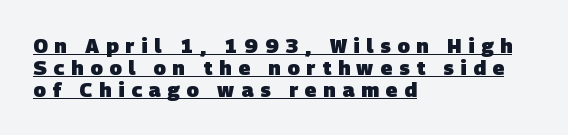
Visually the block forms a straight wall on the left and a jagged coastline on the right. This rendering features underlined lettering. Rows of type sit shoulder to shoulder in the vertical direction. On the weight axis this lands at bold, roughly 700.
